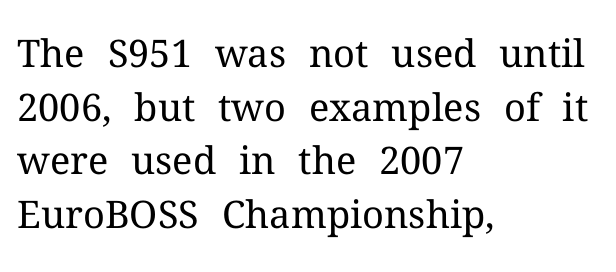
The image shows 38 px regular-weight serif type, upright; set left-aligned, normal line spacing (1.41x), normal letter spacing, not underlined; medium stroke contrast and a medium x-height.
